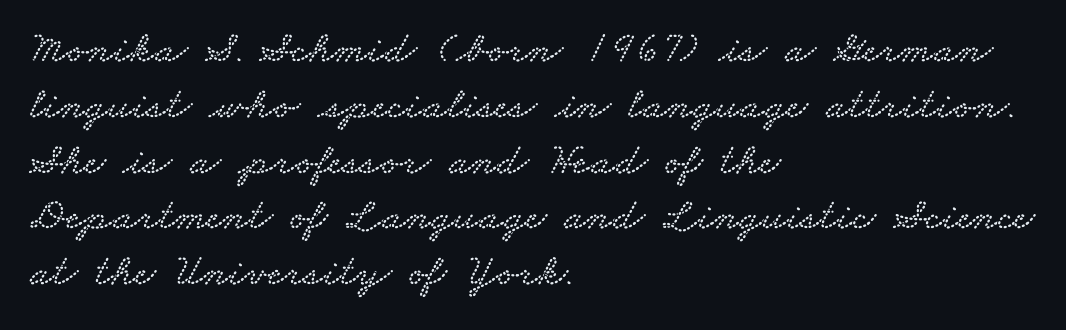
Alignment: flush left. The gaps between neighbouring characters are ordinary and unremarkable. This sample has the flowing, uneven cadence of proportional lettering. I'd call this a serif setting — the letters wear small feet.
